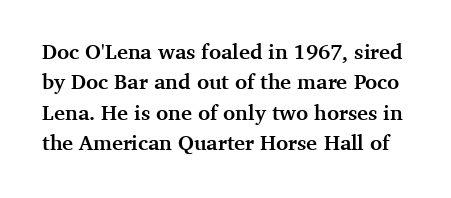
{"italic": "no", "bold": "yes", "underline": "no", "line_spacing": "normal", "line_spacing_ratio": 1.45, "letter_spacing": "normal", "letter_spacing_em": 0.0, "glyph_px": 21}
